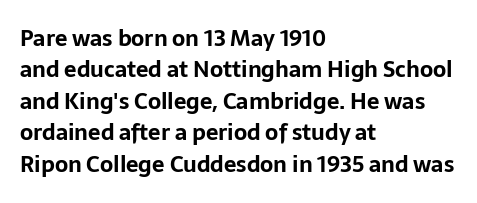
The vertical gap from one line to the next is medium. Bold? Absolutely — the strokes are thick and heavy. Plain, unruled lines of type. The ragged edge is on the right, which tells us the setting is flush left.
